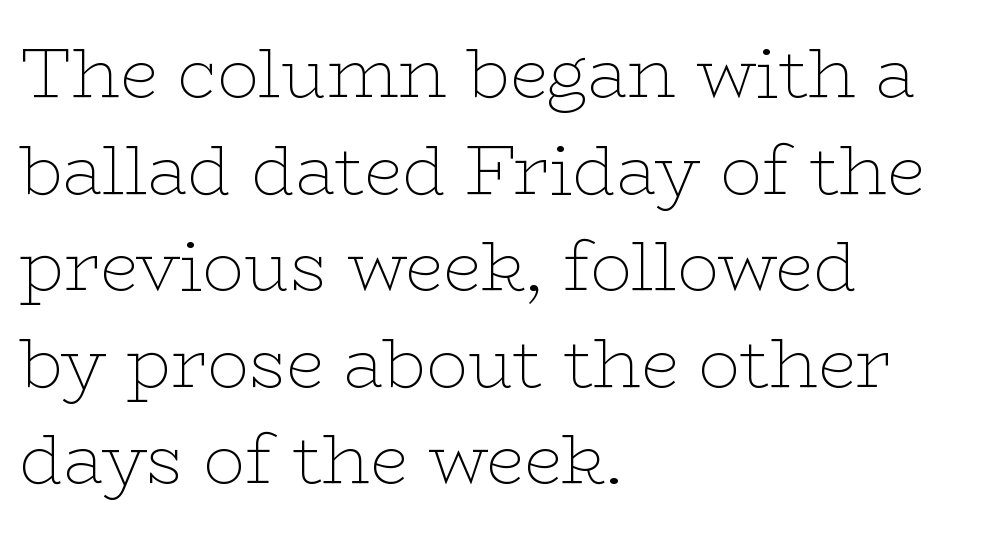
The image shows 69 px thin, wide serif type, upright; set left-aligned, normal line spacing (1.4x), normal letter spacing, not underlined; low stroke contrast and a medium x-height.
